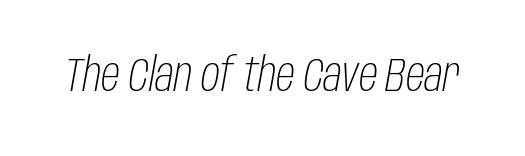
Q: Is the text bold? A: No.
Q: Is the text italic (slanted)? A: Yes, it leans right by about 10 degrees.
Q: Is the text underlined? A: No.
Q: Is the spacing between letters normal or unusually wide? A: Normal.
Q: Width (condensed, normal, or wide)? A: Condensed.
Q: Stroke contrast? A: Low.
Q: x-height? A: Large.
Q: Monospaced? A: No.
